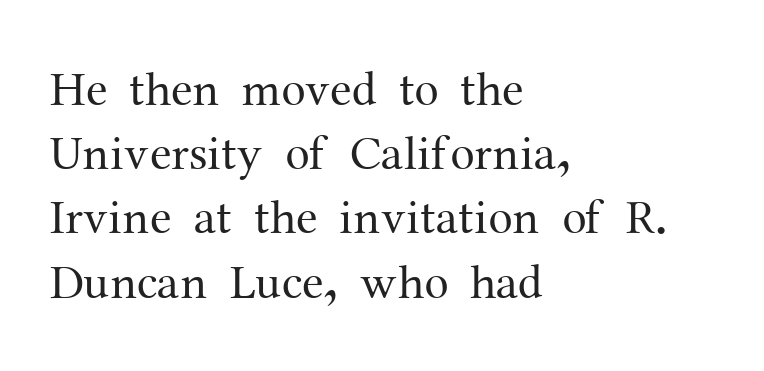
{"serif": "yes", "italic": "no", "bold": "no", "weight": "regular", "width": "normal", "stroke_contrast": "medium", "x_height": "medium", "monospaced": "no", "underline": "no", "align": "left", "line_spacing": "normal", "line_spacing_ratio": 1.31, "letter_spacing": "normal", "letter_spacing_em": 0.0, "glyph_px": 49}
